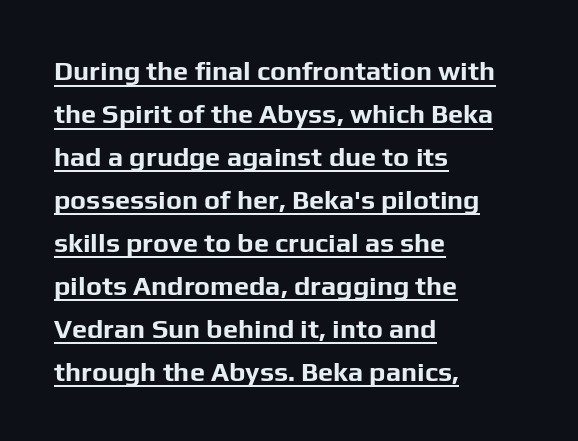
Q: Is the text bold? A: Yes.
Q: Is the text italic (slanted)? A: No, it is upright.
Q: Is the text underlined? A: Yes.
Q: How is the paragraph aligned? A: Left-aligned.
Q: Is the spacing between letters normal or unusually wide? A: Normal.
Q: Is the spacing between lines tight, normal or loose? A: Normal.
